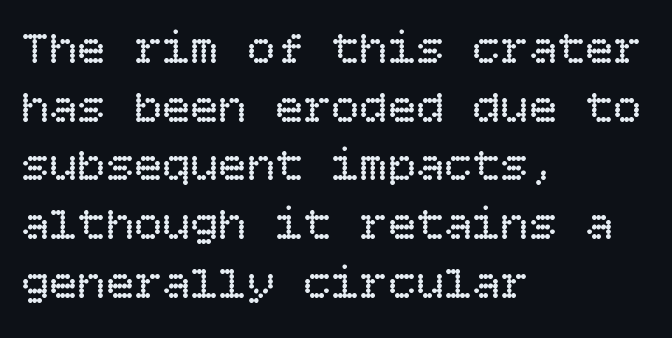
{"italic": "no", "bold": "no", "weight": "regular", "width": "normal", "stroke_contrast": "low", "x_height": "large", "underline": "no", "align": "left", "line_spacing": "normal", "line_spacing_ratio": 1.25, "letter_spacing": "normal", "letter_spacing_em": 0.0, "glyph_px": 47}
